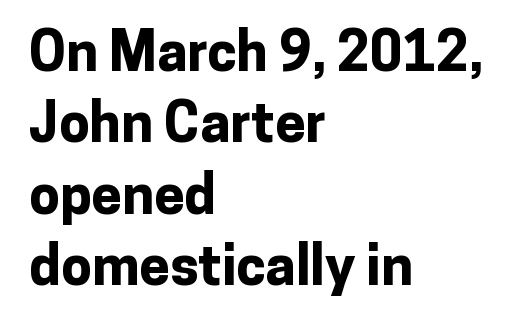
Q: Is the text bold? A: Yes.
Q: Is the text italic (slanted)? A: No, it is upright.
Q: Is the typeface a serif or a sans-serif typeface? A: Sans-serif.
Q: Is the text underlined? A: No.
Q: How is the paragraph aligned? A: Left-aligned.
Q: Is the spacing between letters normal or unusually wide? A: Normal.
Q: Is the spacing between lines tight, normal or loose? A: Normal.
Q: Width (condensed, normal, or wide)? A: Normal.
Q: Stroke contrast? A: Low.
Q: x-height? A: Medium.
Q: Monospaced? A: No.
